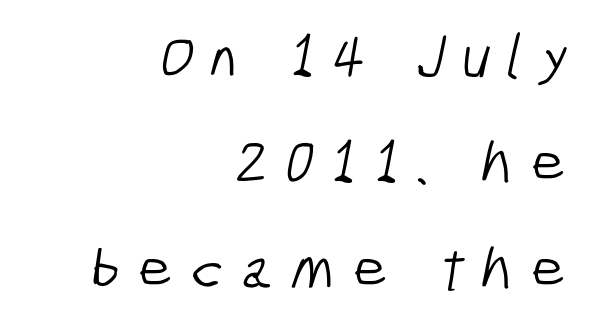
The image shows 61 px light, condensed sans-serif type; set right-aligned, line spacing 1.74x, unusually wide letter spacing (+0.28 em), not underlined; low stroke contrast and a medium x-height.
